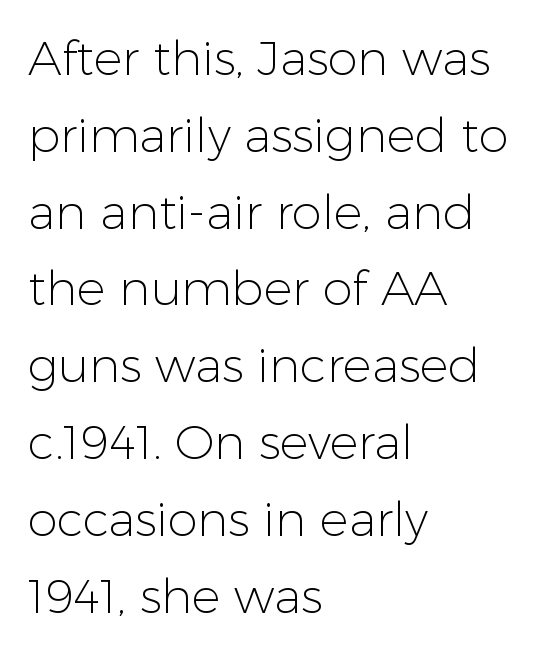
The letters sit at their default tracking, neither squeezed nor spread. The lines sit at an ordinary, default distance from one another. Check the space under the baseline: it is left empty. The specimen reads as upright at a glance.
